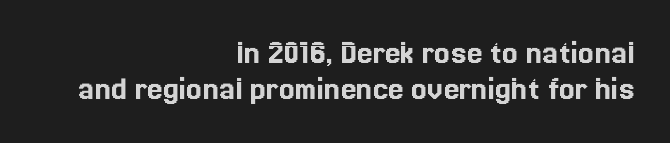
The image shows 35 px text type, upright; set right-aligned, tight line spacing (1.04x), normal letter spacing, not underlined; a medium x-height.
